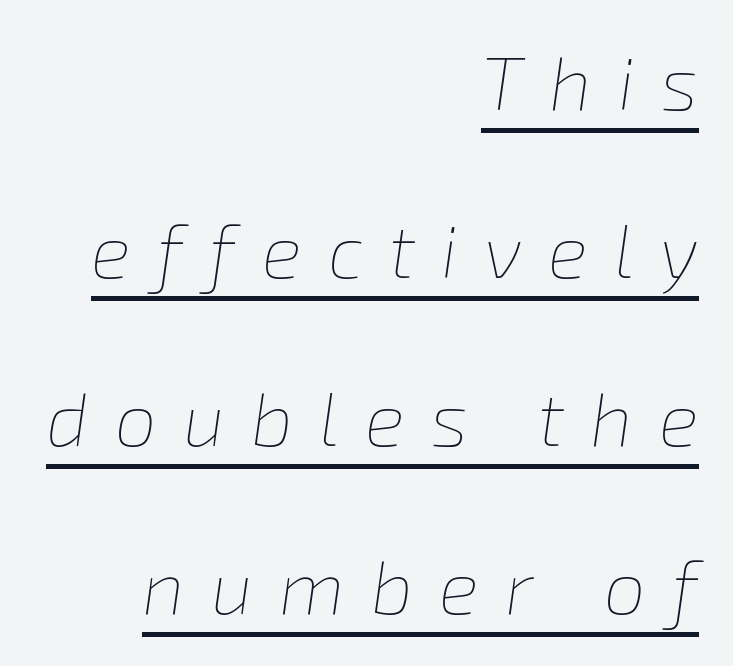
{"italic": "yes", "lean": "right", "slant_degrees": 8, "bold": "no", "weight": "thin", "width": "normal", "stroke_contrast": "low", "x_height": "medium", "monospaced": "no", "underline": "yes", "align": "right", "line_spacing": "loose", "line_spacing_ratio": 2.24, "letter_spacing": "wide", "letter_spacing_em": 0.35, "glyph_px": 75}
